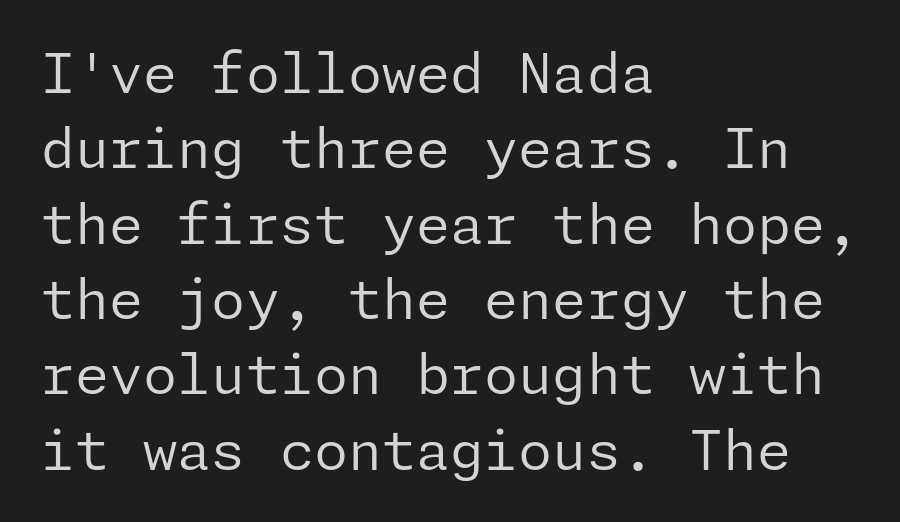
The image shows 55 px regular-weight sans-serif type, upright; set left-aligned, normal line spacing (1.37x), normal letter spacing, not underlined; low stroke contrast and a medium x-height.
